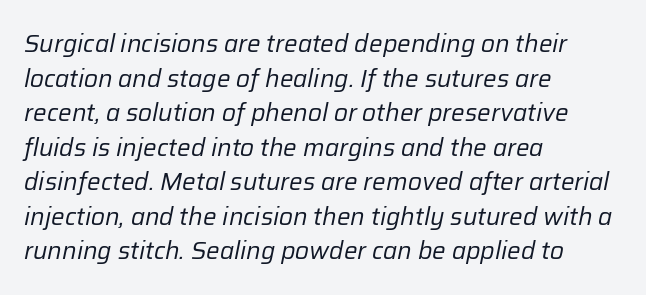
The image shows 24 px text type, italic (leaning right); set left-aligned, normal line spacing (1.44x), normal letter spacing, not underlined.
